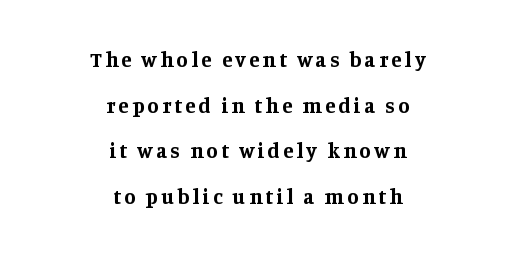
The strokes are fattened all the way to bold. Upright lettering throughout. A typesetter would call this leading open, well beyond the default. Descenders hang freely into open space. Short and long lines alike share a common midpoint.
